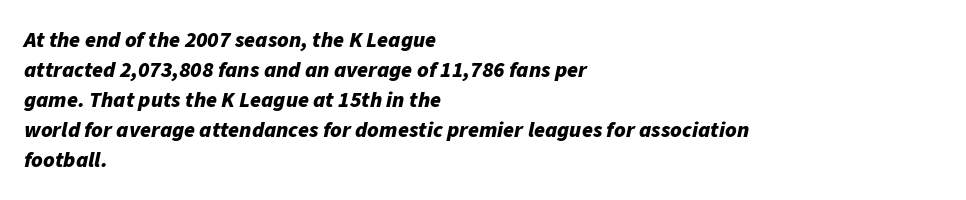
Q: Is the text bold? A: Yes.
Q: Is the text italic (slanted)? A: Yes, it leans right by about 11 degrees.
Q: Is the text underlined? A: No.
Q: How is the paragraph aligned? A: Left-aligned.
Q: Is the spacing between letters normal or unusually wide? A: Normal.
Q: Is the spacing between lines tight, normal or loose? A: Normal.
